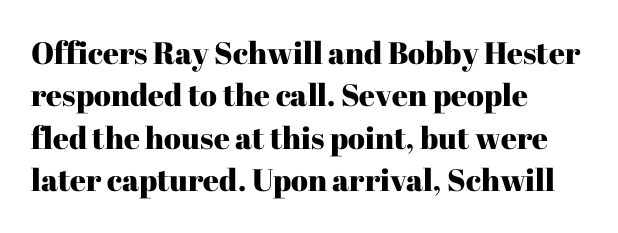
There is no visible air inserted between adjacent glyphs. The rendering shows small feet on the letterforms — a serif design. The letters stand upright; this is a roman face. Here the designer chose a conventional face with non-uniform glyph widths.
